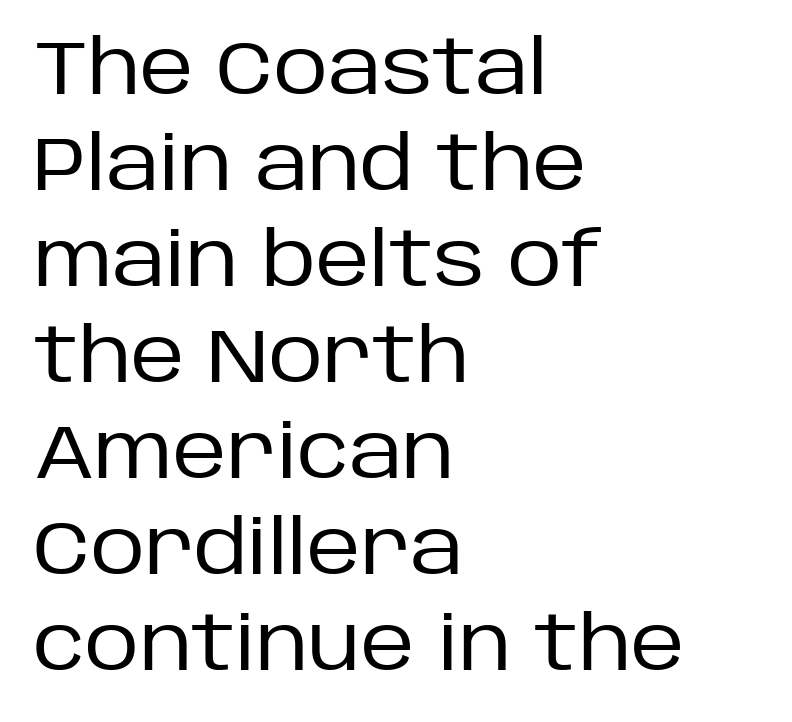
The image shows 75 px regular-weight sans-serif type, upright; set left-aligned, normal line spacing (1.28x), normal letter spacing, not underlined; low stroke contrast and a large x-height.
